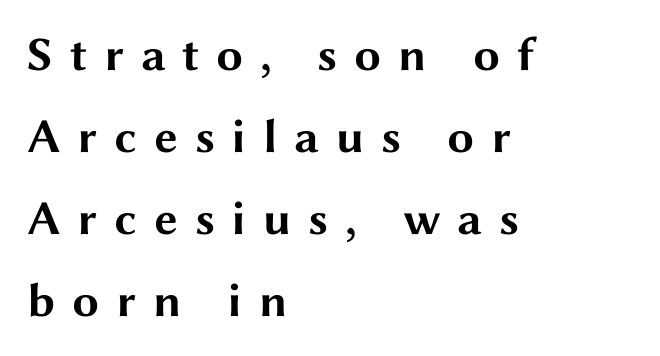
The image shows 48 px bold, wide sans-serif type, upright; set left-aligned, line spacing 1.71x, unusually wide letter spacing (+0.35 em), not underlined; medium stroke contrast and a medium x-height.
